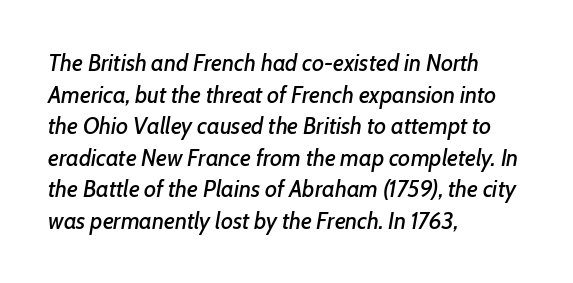
The baseline area is clear. Is there much room between lines? A standard amount, neither cramped nor airy. The glyphs look as if they've been sheared to an angle. This rendering leaves character spacing at its baseline value. Does the copy run flush right? No — it runs flush left.
